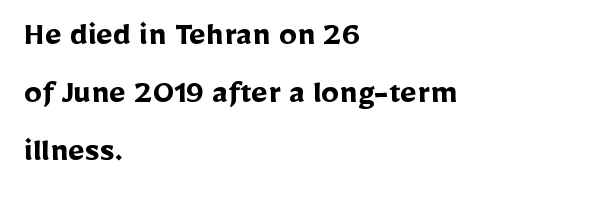
The image shows 36 px semibold sans-serif type, upright; set left-aligned, normal line spacing (1.61x), normal letter spacing, not underlined; low stroke contrast and a medium x-height.
